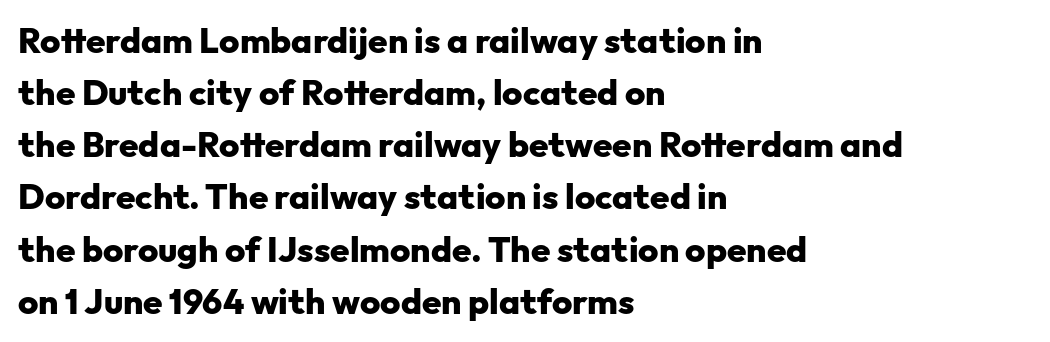
The image shows 35 px heavy sans-serif type, upright; set left-aligned, normal line spacing (1.49x), normal letter spacing, not underlined; low stroke contrast and a medium x-height.
